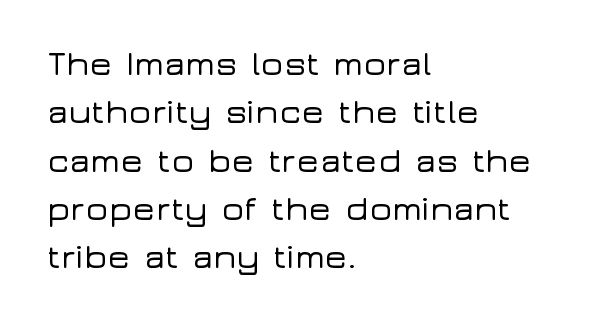
The image shows 34 px wide sans-serif type, upright; set left-aligned, normal line spacing (1.42x), normal letter spacing, not underlined; low stroke contrast and a medium x-height.
